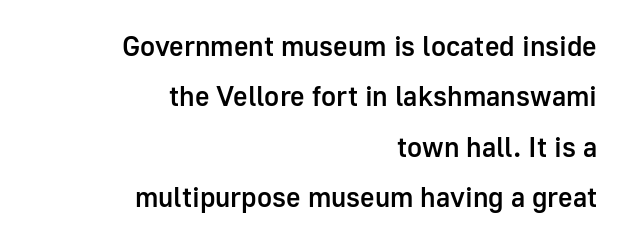
The image shows 28 px semibold sans-serif type, upright; set right-aligned, line spacing 1.8x, normal letter spacing, not underlined; low stroke contrast and a medium x-height.
